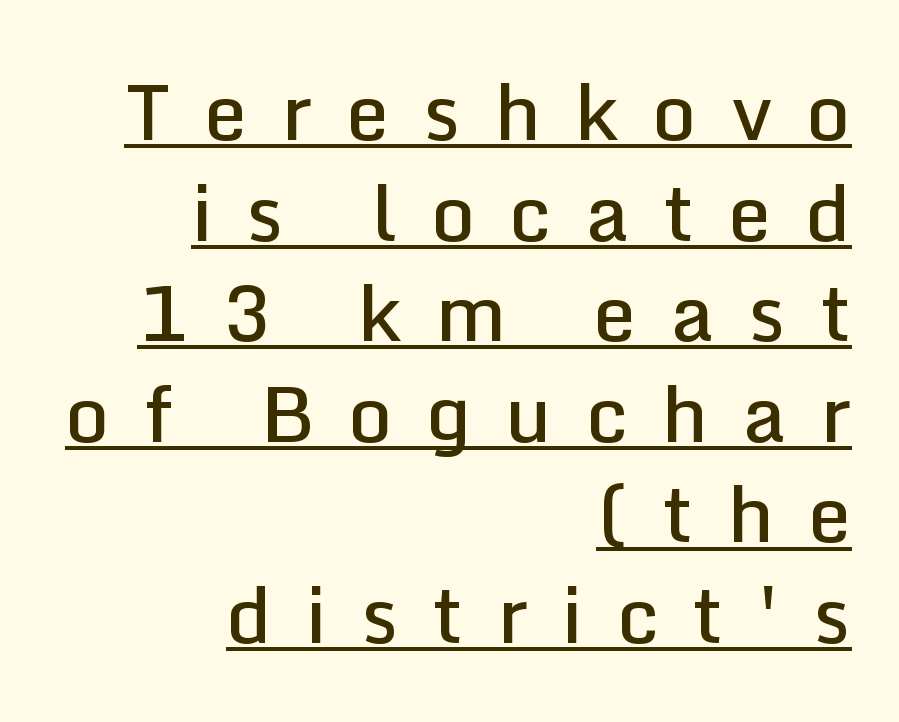
Character widths vary here, with narrow letters taking less room than wide ones. Is there any slant? The stems are plumb. A continuous stroke trails under the words, as in a hyperlink. These lines carry some extra weight — a demibold, not a full bold. Tracking here is generous; glyphs stand well apart from one another. In terms of leading, this rendering sits right in the middle.
